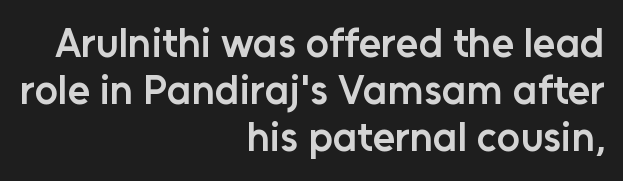
{"serif": "no", "italic": "no", "bold": "semi", "weight": "semibold", "width": "normal", "stroke_contrast": "low", "x_height": "medium", "monospaced": "no", "underline": "no", "align": "right", "line_spacing": "tight", "line_spacing_ratio": 1.15, "letter_spacing": "normal", "letter_spacing_em": 0.0, "glyph_px": 41}
